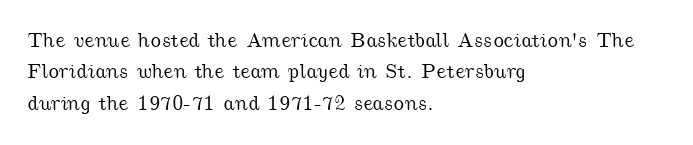
These lines keep a tight, regular rhythm from letter to letter. The rendering anchors every line to the left-hand side. Leading: standard. Clear beneath every line of the passage.
